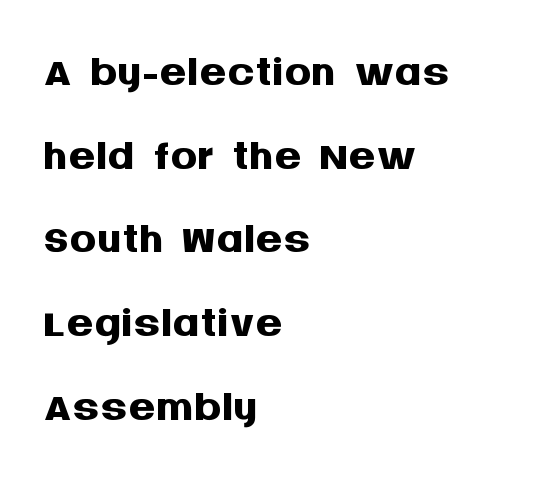
A typesetter would call this zero additional tracking. Vertically, the passage feels balanced, rows spaced as you'd expect. The glyphs are unaccompanied by any horizontal stroke below them. The lettering stays uniformly vertical, giving the passage a roman look.
